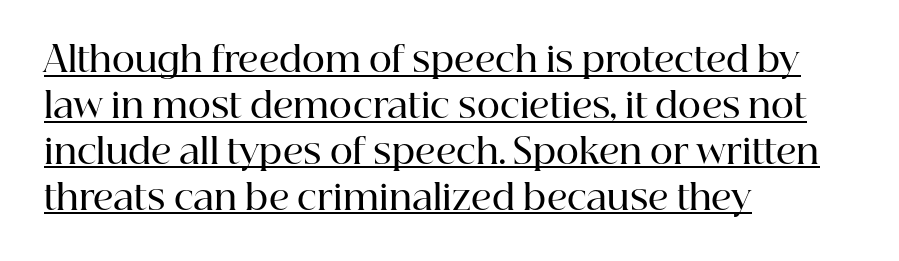
Q: Is the text bold? A: Semi-bold.
Q: Is the text italic (slanted)? A: No, it is upright.
Q: Is the typeface a serif or a sans-serif typeface? A: Serif.
Q: Is the text underlined? A: Yes.
Q: How is the paragraph aligned? A: Left-aligned.
Q: Is the spacing between letters normal or unusually wide? A: Normal.
Q: Is the spacing between lines tight, normal or loose? A: Normal.
Q: Width (condensed, normal, or wide)? A: Normal.
Q: Stroke contrast? A: High.
Q: x-height? A: Medium.
Q: Monospaced? A: No.
